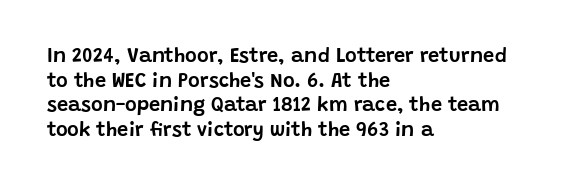
{"italic": "no", "underline": "no", "align": "left", "line_spacing_ratio": 1.23, "letter_spacing": "normal", "letter_spacing_em": 0.0, "glyph_px": 20}
